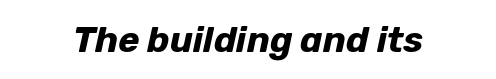
The image shows 36 px bold type, italic (leaning right); set normal letter spacing, not underlined; low stroke contrast and a medium x-height.
